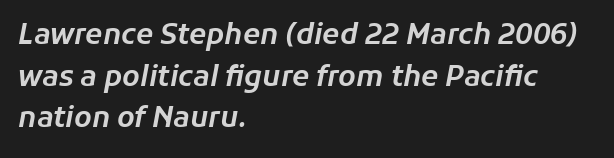
Q: Is the text italic (slanted)? A: Yes, it leans right by about 11 degrees.
Q: Is the text underlined? A: No.
Q: How is the paragraph aligned? A: Left-aligned.
Q: Is the spacing between letters normal or unusually wide? A: Normal.
Q: Is the spacing between lines tight, normal or loose? A: Normal.
Q: Width (condensed, normal, or wide)? A: Normal.
Q: Stroke contrast? A: Low.
Q: x-height? A: Medium.
Q: Monospaced? A: No.
